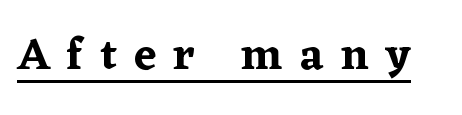
{"serif": "yes", "italic": "no", "width": "normal", "stroke_contrast": "low", "x_height": "medium", "monospaced": "no", "underline": "yes", "letter_spacing": "wide", "letter_spacing_em": 0.38, "glyph_px": 45}
